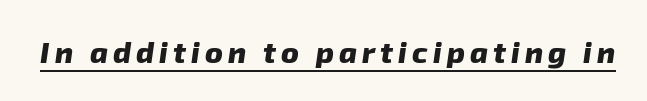
Q: Is the text bold? A: Yes.
Q: Is the typeface a serif or a sans-serif typeface? A: Sans-serif.
Q: Is the text underlined? A: Yes.
Q: Width (condensed, normal, or wide)? A: Normal.
Q: Stroke contrast? A: Low.
Q: x-height? A: Medium.
Q: Monospaced? A: No.
